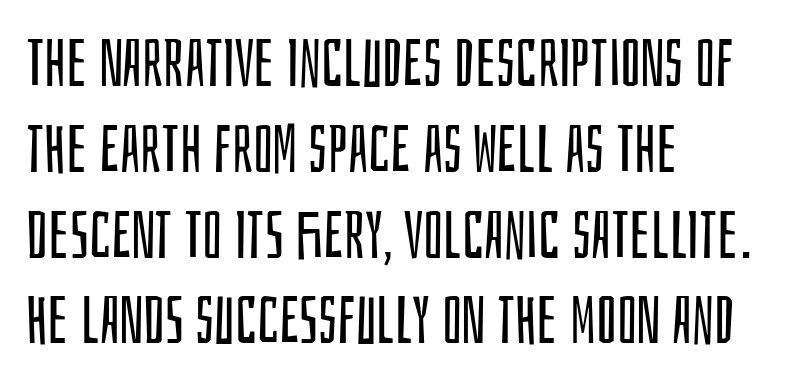
Which margin do the lines hug? The left one — the right edge is uneven. Nothing unusual about the tracking: characters are spaced as the font intends. The typesetting does not lean heavy: it is not bold. The type sits square on the baseline with zero lean. Think of a printed novel: that variable character pitch is what you see here. The foot of each line stays bare and open.
